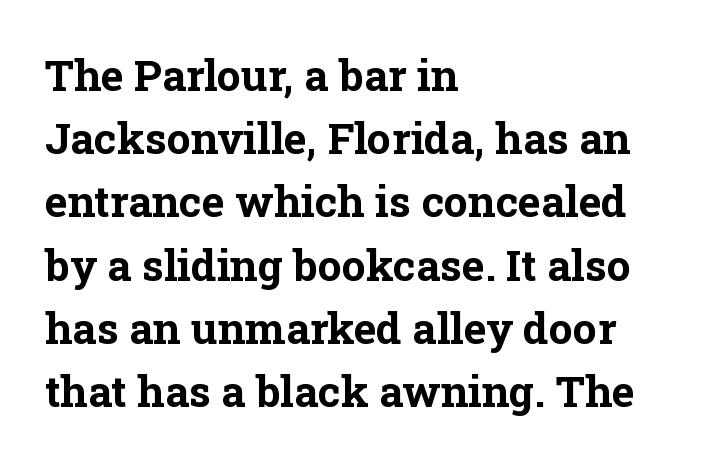
The image shows 43 px bold serif type, upright; set left-aligned, normal line spacing (1.47x), normal letter spacing, not underlined; low stroke contrast and a medium x-height.
